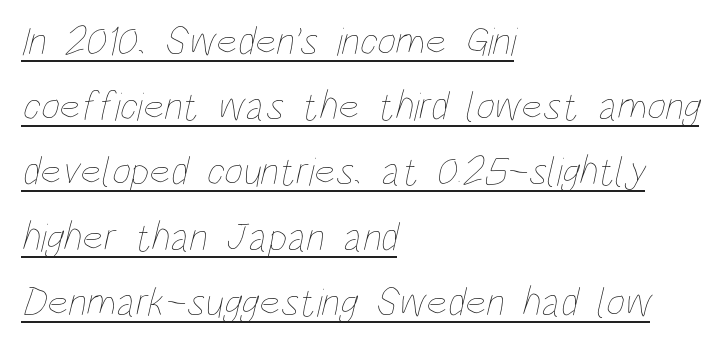
No extra ink here — the face is not bold. Compared with a centered layout, this one pins lines to the left instead. The words here are underlined. Here the glyphs are tracked normally, forming tight word shapes. Proportional: the letters do not fall into vertical columns. The rendering uses a moderate line-height, typical for paragraphs.
